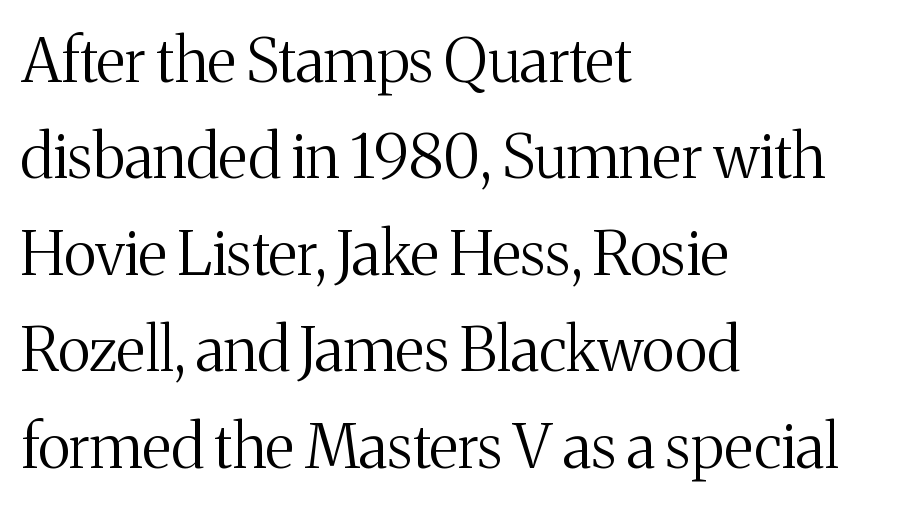
Leftover space on each line is placed entirely after the last word. The passage shown is typed in a proportional face where columns would drift. The letters carry serifs — small finishing strokes at the ends of their stems. The passage shown is not underscored anywhere. The letters stand upright; this is a roman face. Each new line begins a customary step beneath the previous one.
